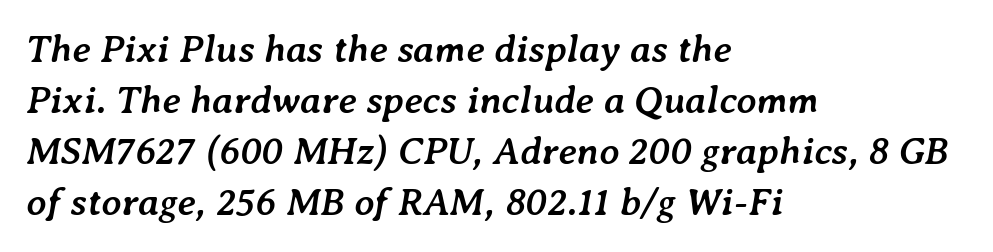
The passage shown has conventional tracking throughout. Here the designer chose a conventional face with non-uniform glyph widths. Reading down the block, your eye returns to a fixed left position each line. Characters are canted at an angle relative to the baseline's perpendicular. The typesetting leans heavy: a genuine bold.
